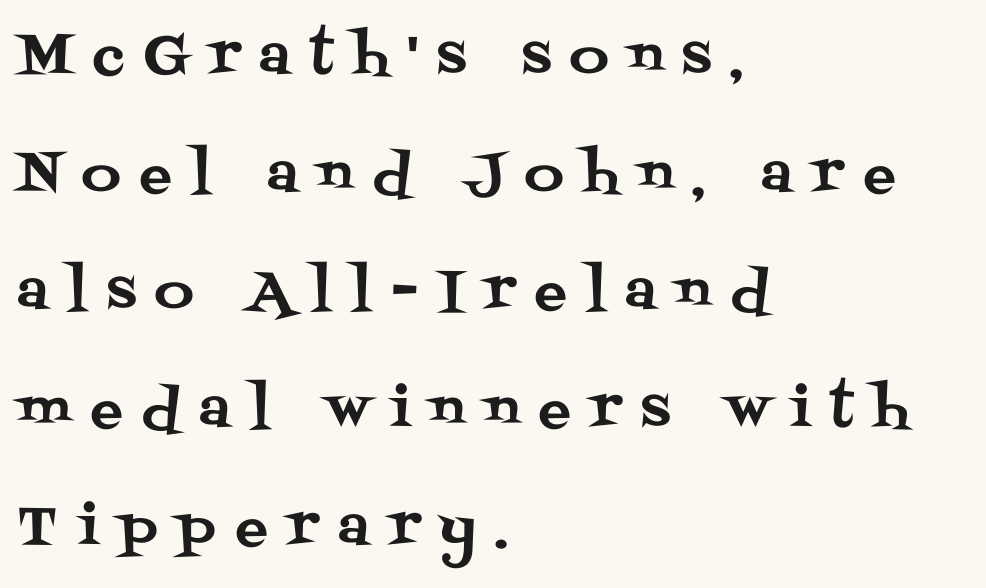
The image shows 54 px serif type, upright; set left-aligned, loose line spacing (2.18x), unusually wide letter spacing (+0.36 em), not underlined; medium stroke contrast and a large x-height.
